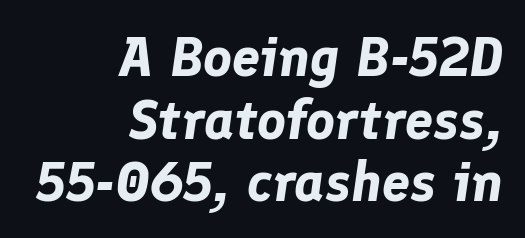
The image shows 56 px bold type, italic (leaning right); set right-aligned, tight line spacing (1.12x), normal letter spacing, not underlined; low stroke contrast and a medium x-height.
